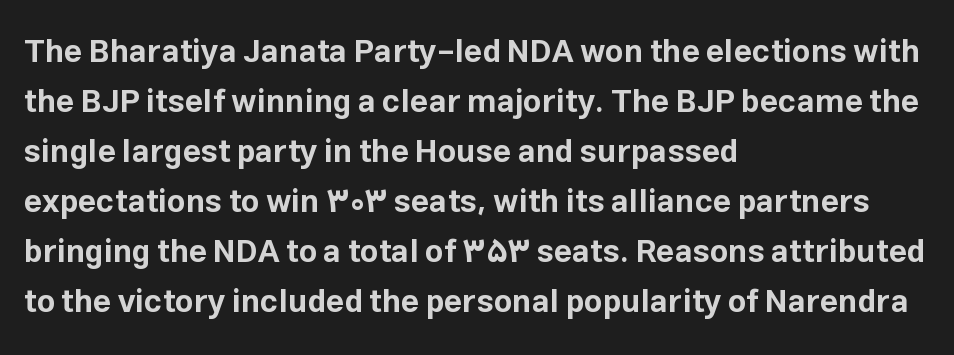
The image shows 32 px bold sans-serif type, upright; set left-aligned, normal line spacing (1.56x), normal letter spacing, not underlined; low stroke contrast and a medium x-height.
